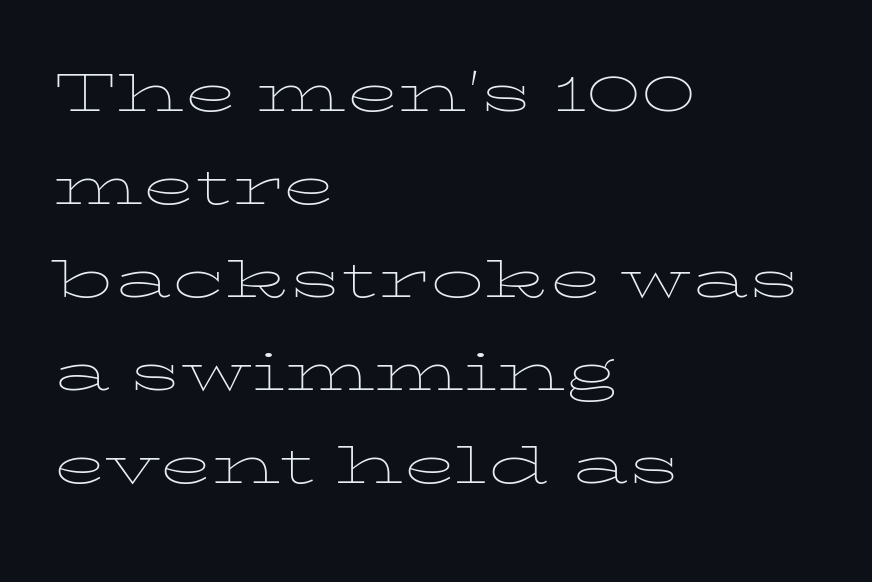
Summary of vertical rhythm: regular, with standard interline spacing. Characters remain perfectly vertical along every line. No letter is thick-stroked: the sample isn't bold. A classic flush-left, rag-right setting is used for this passage.
